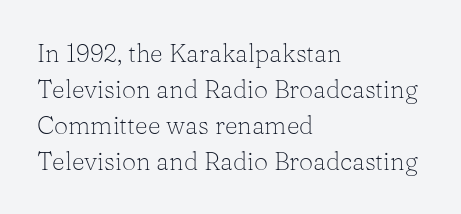
The image shows 25 px text type, upright; set left-aligned, normal line spacing (1.44x), normal letter spacing, not underlined.
